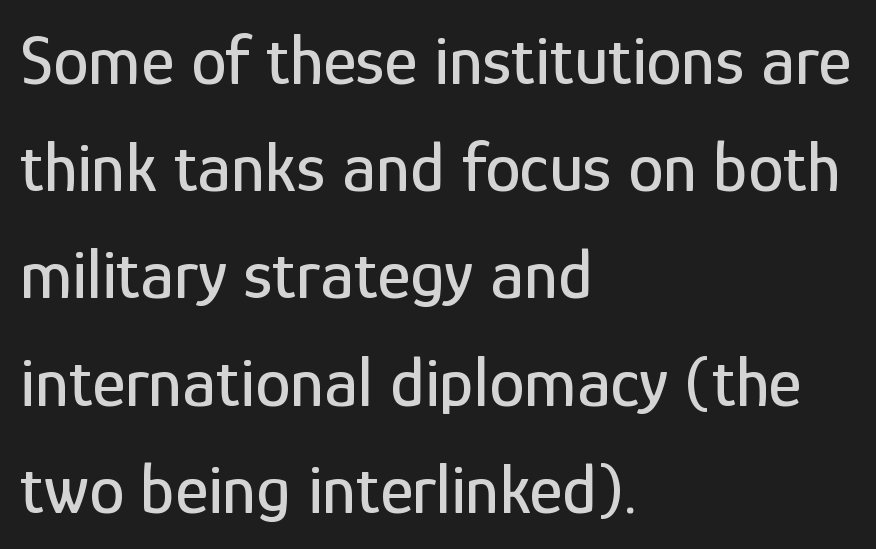
The letters stand upright; this is a roman face. Each new line begins a customary step beneath the previous one. Characters follow at the spacing the type designer built in. This rendering employs a face without finishing strokes, i.e., a sans-serif.
